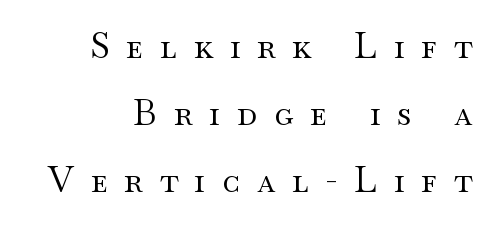
The image shows 35 px regular-weight, wide serif type, upright; set loose line spacing (1.92x), unusually wide letter spacing (+0.48 em), not underlined; medium stroke contrast and a small x-height.
